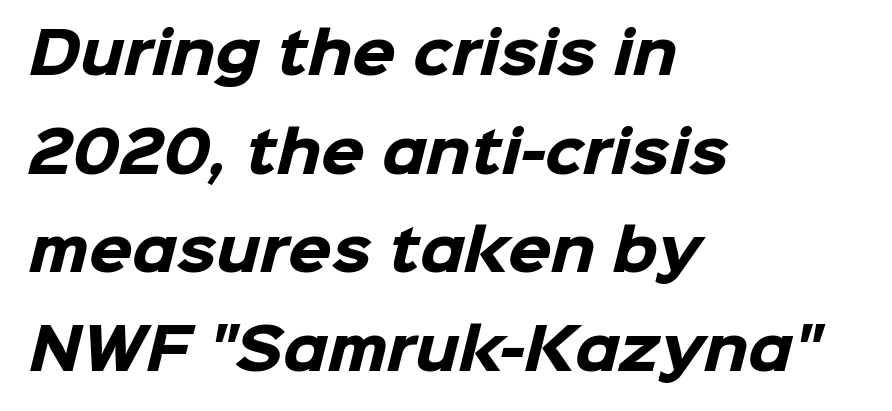
{"serif": "no", "bold": "yes", "weight": "heavy", "width": "normal", "stroke_contrast": "low", "x_height": "medium", "monospaced": "no", "underline": "no", "align": "left", "line_spacing_ratio": 1.76, "letter_spacing": "normal", "letter_spacing_em": 0.0, "glyph_px": 56}
